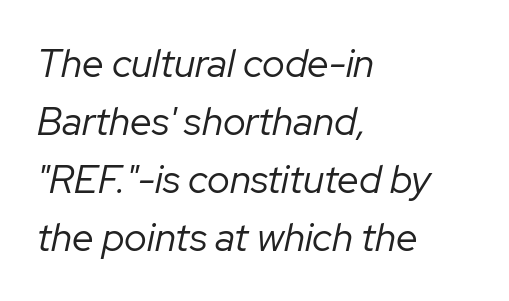
{"italic": "yes", "lean": "right", "slant_degrees": 12, "bold": "no", "weight": "regular", "width": "normal", "stroke_contrast": "low", "x_height": "medium", "monospaced": "no", "underline": "no", "align": "left", "line_spacing": "normal", "line_spacing_ratio": 1.49, "letter_spacing": "normal", "letter_spacing_em": 0.0, "glyph_px": 39}
